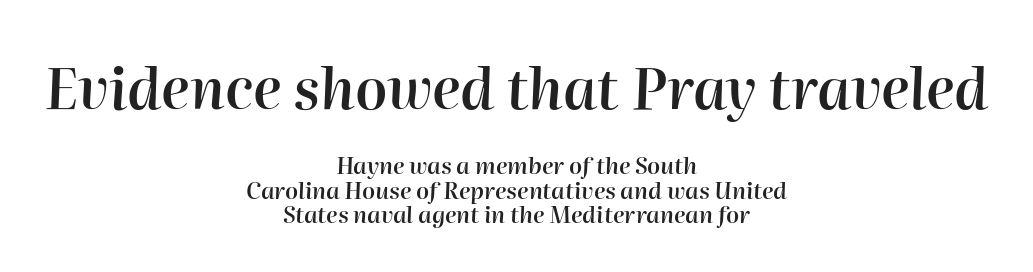
The image shows 57 px semibold type, italic (leaning right); set centered, tight line spacing (1.05x), normal letter spacing, not underlined; the first (top) block is 2.48x larger; high stroke contrast and a medium x-height.
